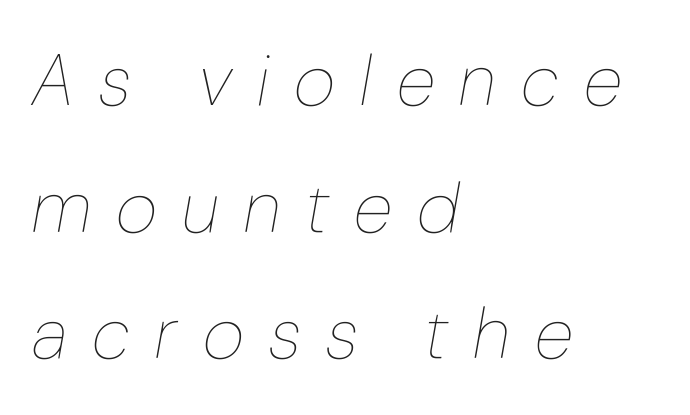
Note the varied advance widths — an 'i' is clearly narrower than an 'm'. A student would call this left alignment; a typographer would say flush left, rag right. Characters are canted at an angle relative to the baseline's perpendicular. Clear beneath every line of the passage. Ink coverage per letter is moderate at most. Someone cranked the tracking dial way up on this one.
